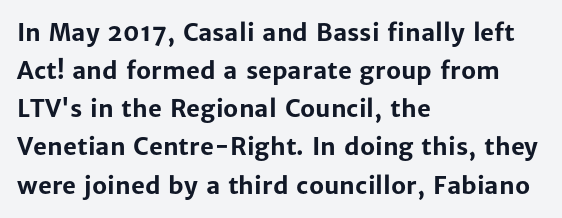
{"italic": "no", "bold": "yes", "underline": "no", "align": "left", "line_spacing": "normal", "line_spacing_ratio": 1.59, "letter_spacing": "normal", "letter_spacing_em": 0.0, "glyph_px": 24}
